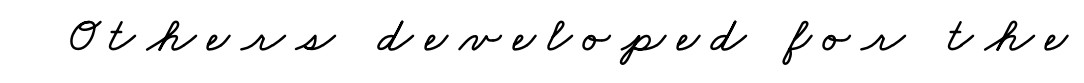
{"width": "wide", "stroke_contrast": "low", "x_height": "small", "monospaced": "no", "underline": "no", "letter_spacing": "wide", "letter_spacing_em": 0.23, "glyph_px": 50}
